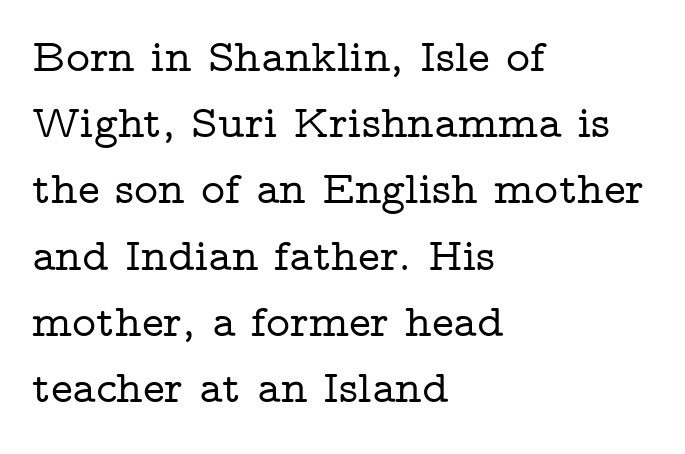
The image shows 46 px wide serif type, upright; set left-aligned, normal line spacing (1.44x), normal letter spacing, not underlined; low stroke contrast and a medium x-height.
